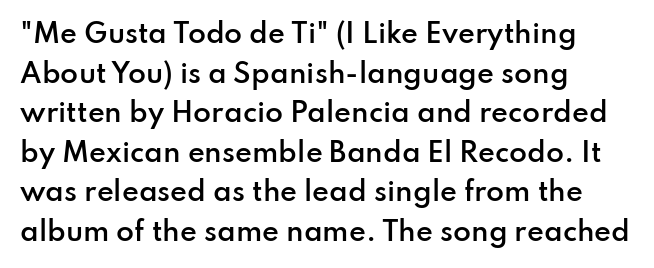
{"italic": "no", "bold": "semi", "underline": "no", "align": "left", "line_spacing": "normal", "line_spacing_ratio": 1.52, "letter_spacing": "normal", "letter_spacing_em": 0.0, "glyph_px": 26}
